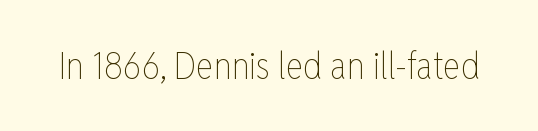
Q: Is the text bold? A: No.
Q: Is the text italic (slanted)? A: No, it is upright.
Q: Is the text underlined? A: No.
Q: Is the spacing between letters normal or unusually wide? A: Normal.
Q: Width (condensed, normal, or wide)? A: Condensed.
Q: Stroke contrast? A: Low.
Q: x-height? A: Medium.
Q: Monospaced? A: No.
